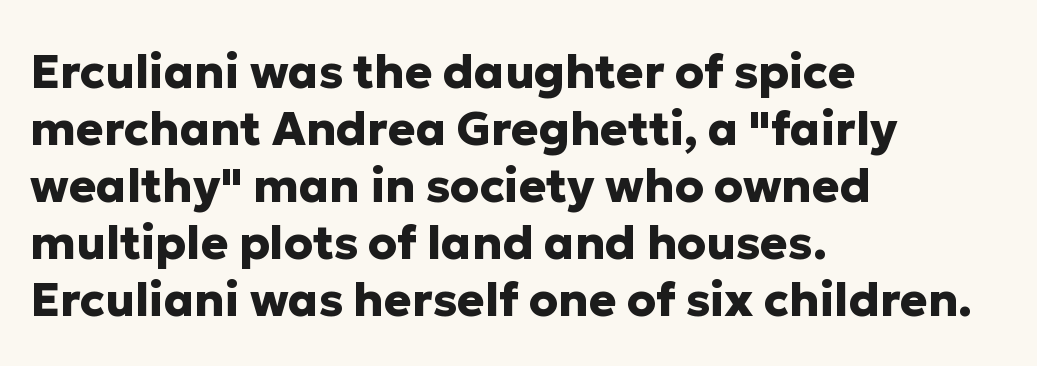
Q: Is the text bold? A: Yes.
Q: Is the text italic (slanted)? A: No, it is upright.
Q: Is the typeface a serif or a sans-serif typeface? A: Sans-serif.
Q: Is the text underlined? A: No.
Q: How is the paragraph aligned? A: Left-aligned.
Q: Is the spacing between letters normal or unusually wide? A: Normal.
Q: Width (condensed, normal, or wide)? A: Normal.
Q: Stroke contrast? A: Low.
Q: x-height? A: Medium.
Q: Monospaced? A: No.
